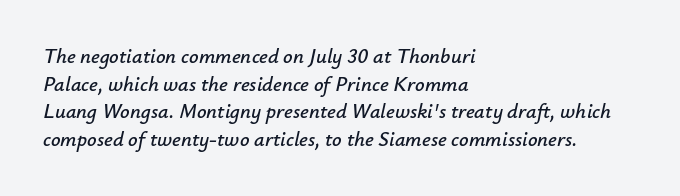
Quick note: interline space is typical. Would a proofreader flag this as italicized? Yes. The space directly below the letters is spotless. This rendering leaves character spacing at its baseline value. Where is the straight margin? On the left.
